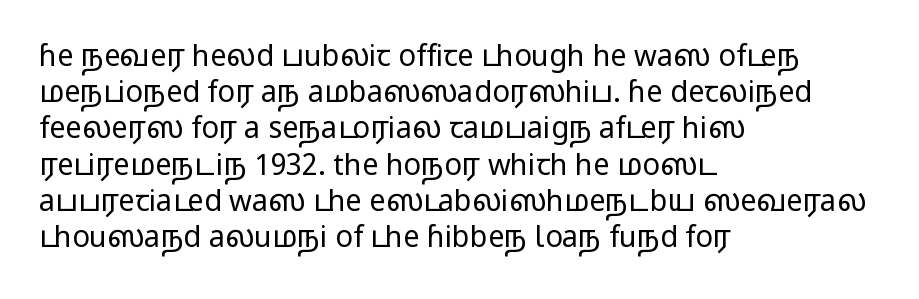
The image shows 29 px regular-weight, wide sans-serif type, upright; set left-aligned, normal line spacing (1.25x), normal letter spacing, not underlined; low stroke contrast and a medium x-height.
